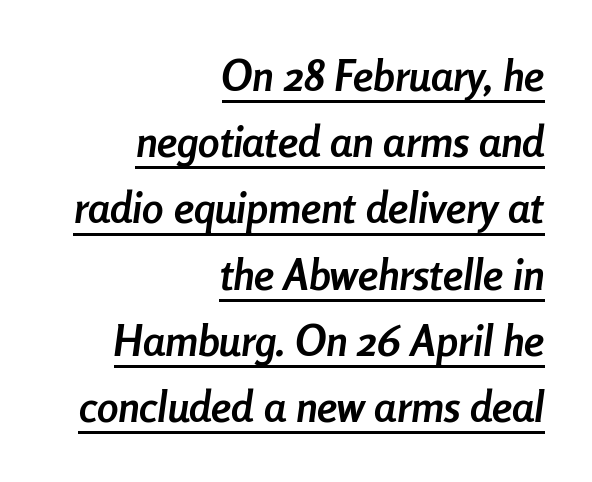
The image shows 43 px semibold, condensed type, italic (leaning right); set right-aligned, normal line spacing (1.54x), normal letter spacing, underlined; low stroke contrast and a medium x-height.
